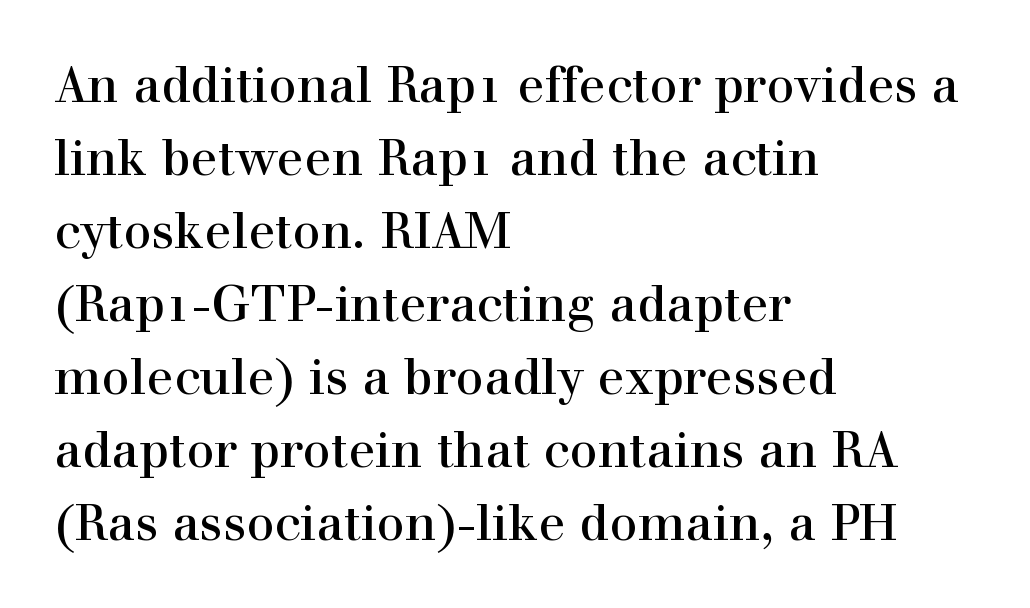
Q: Is the text italic (slanted)? A: No, it is upright.
Q: Is the typeface a serif or a sans-serif typeface? A: Serif.
Q: Is the text underlined? A: No.
Q: How is the paragraph aligned? A: Left-aligned.
Q: Is the spacing between letters normal or unusually wide? A: Normal.
Q: Is the spacing between lines tight, normal or loose? A: Normal.
Q: Width (condensed, normal, or wide)? A: Normal.
Q: x-height? A: Medium.
Q: Monospaced? A: No.
